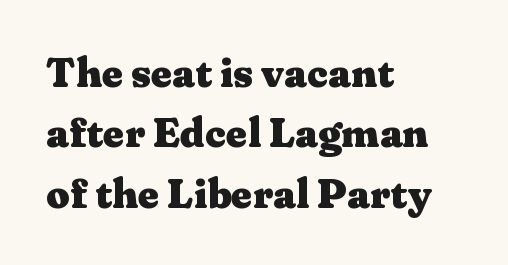
Compared with typical paragraphs, the rows here are spaced about the same. These lines were composed using upright roman letters. Each line starts at the same left margin while the right side varies. How are the letters spaced? Ordinarily, with no added tracking. Its strokes are broad and dark, the hallmark of bold type.
